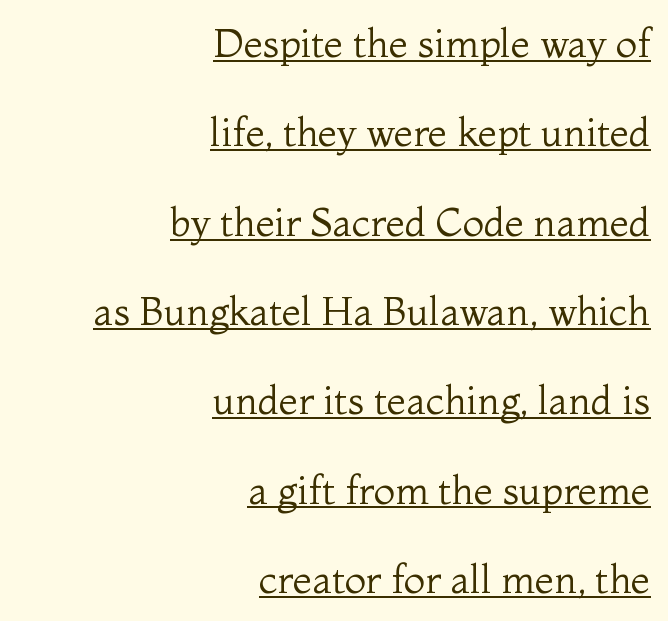
Q: Is the text bold? A: No.
Q: Is the text italic (slanted)? A: No, it is upright.
Q: Is the typeface a serif or a sans-serif typeface? A: Serif.
Q: Is the text underlined? A: Yes.
Q: How is the paragraph aligned? A: Right-aligned.
Q: Is the spacing between letters normal or unusually wide? A: Normal.
Q: Is the spacing between lines tight, normal or loose? A: Loose.
Q: Width (condensed, normal, or wide)? A: Normal.
Q: Stroke contrast? A: Medium.
Q: x-height? A: Medium.
Q: Monospaced? A: No.
